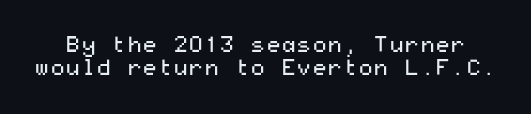
{"italic": "no", "bold": "no", "underline": "no", "line_spacing": "tight", "line_spacing_ratio": 1.03, "letter_spacing": "normal", "letter_spacing_em": 0.0, "glyph_px": 22}
